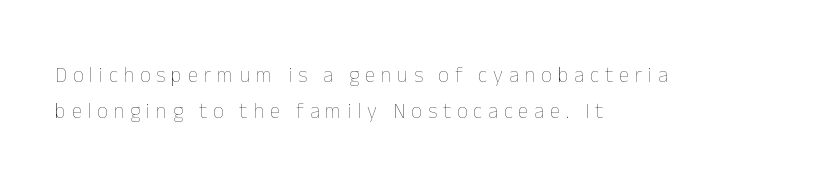
Q: Is the text bold? A: No.
Q: Is the text italic (slanted)? A: No, it is upright.
Q: Is the text underlined? A: No.
Q: How is the paragraph aligned? A: Left-aligned.
Q: Is the spacing between letters normal or unusually wide? A: Unusually wide.
Q: Is the spacing between lines tight, normal or loose? A: Normal.
